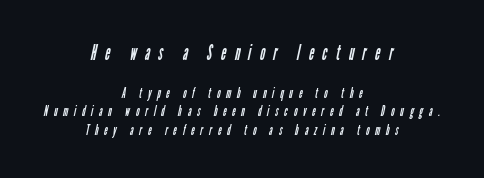
Size hierarchy here favors the leading block over the trailing one. Weight: in the light-to-regular range. The lines in this sample share a center point and differ in where they start and stop. The space directly below the letters is spotless.
